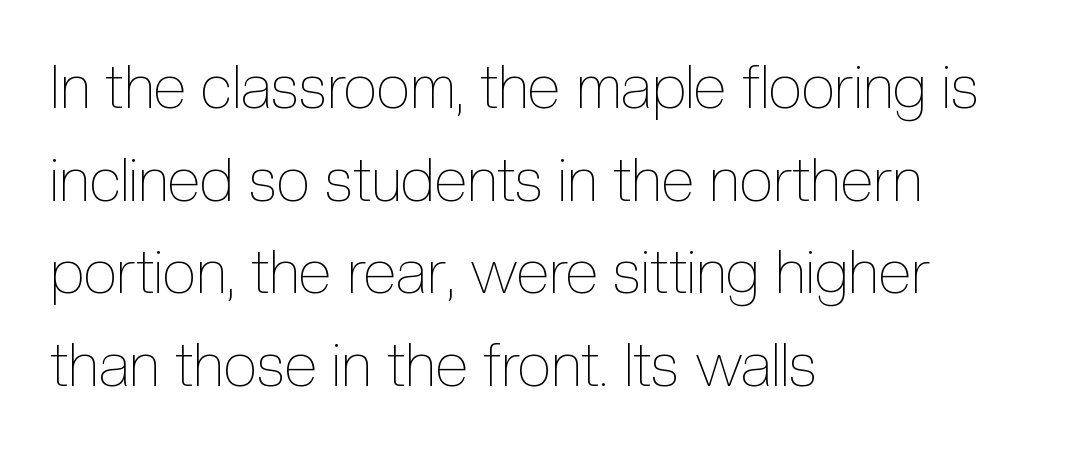
The image shows 61 px thin, condensed type, upright; set left-aligned, normal line spacing (1.52x), normal letter spacing, not underlined; a medium x-height.
